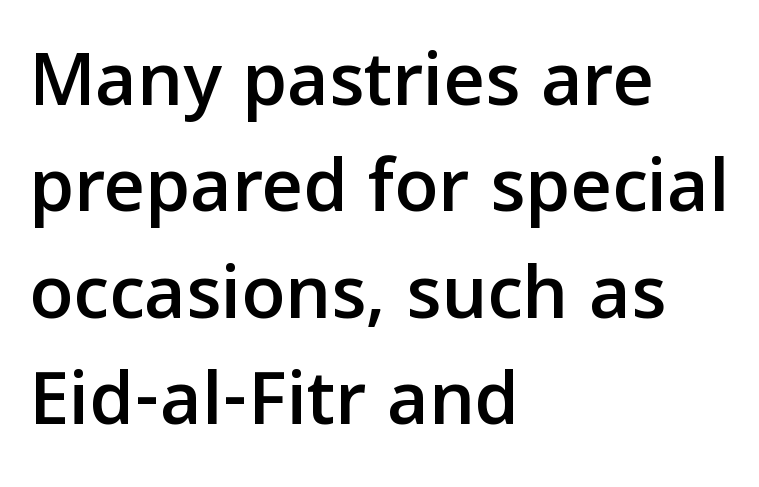
The image shows 80 px sans-serif type, upright; set left-aligned, normal line spacing (1.33x), normal letter spacing, not underlined; low stroke contrast and a medium x-height.
